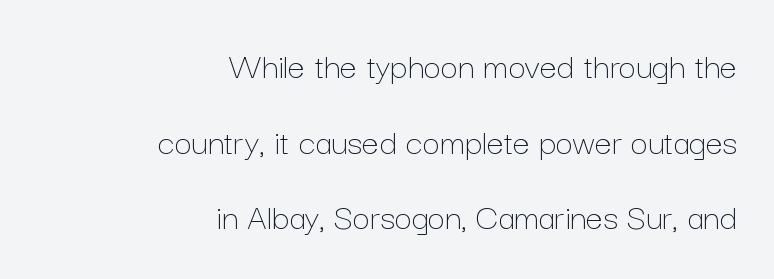
Q: Is the text bold? A: No.
Q: Is the text italic (slanted)? A: No, it is upright.
Q: Is the text underlined? A: No.
Q: How is the paragraph aligned? A: Right-aligned.
Q: Is the spacing between letters normal or unusually wide? A: Normal.
Q: Is the spacing between lines tight, normal or loose? A: Loose.
Q: Width (condensed, normal, or wide)? A: Normal.
Q: Stroke contrast? A: Low.
Q: x-height? A: Medium.
Q: Monospaced? A: No.
